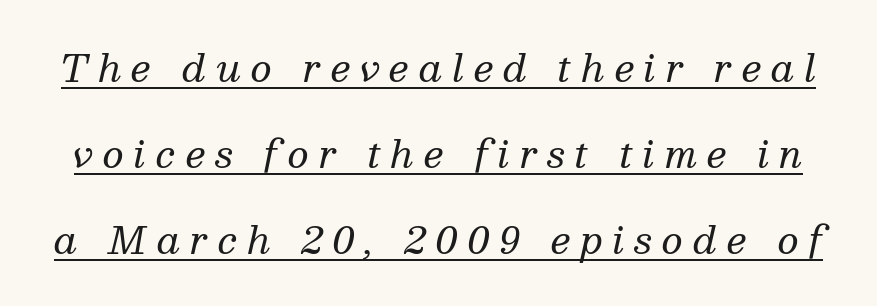
{"serif": "yes", "italic": "yes", "lean": "right", "slant_degrees": 13, "bold": "no", "weight": "regular", "width": "normal", "stroke_contrast": "medium", "x_height": "medium", "monospaced": "no", "underline": "yes", "line_spacing": "loose", "line_spacing_ratio": 2.33, "letter_spacing": "wide", "letter_spacing_em": 0.27, "glyph_px": 37}
